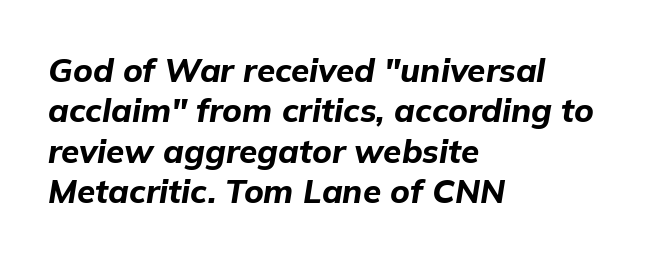
{"italic": "yes", "lean": "right", "slant_degrees": 9, "bold": "yes", "weight": "bold", "width": "normal", "stroke_contrast": "low", "x_height": "medium", "monospaced": "no", "underline": "no", "align": "left", "line_spacing_ratio": 1.22, "letter_spacing": "normal", "letter_spacing_em": 0.0, "glyph_px": 33}
